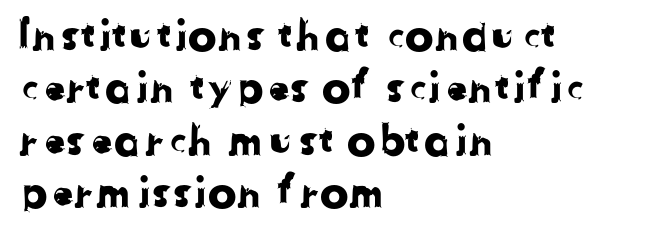
{"serif": "no", "width": "normal", "stroke_contrast": "low", "x_height": "medium", "monospaced": "no", "underline": "no", "align": "left", "line_spacing_ratio": 1.22, "letter_spacing": "normal", "letter_spacing_em": 0.0, "glyph_px": 43}
